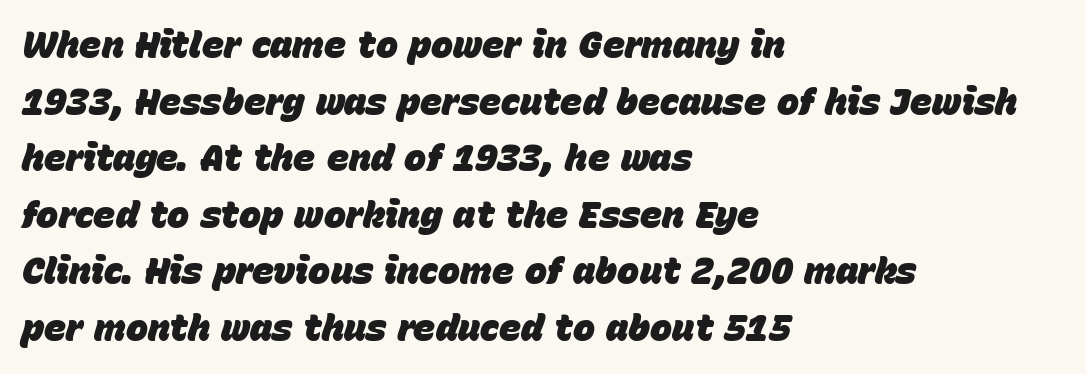
Rendered with sloped, italic letterforms. Honestly, the letter spacing is just normal — you wouldn't notice it. Looks like regular typesetting: each glyph gets only the width it needs. A student would call this left alignment; a typographer would say flush left, rag right. Compared with an ordinary text face, these strokes are far heavier — a full bold. If you measured baseline to baseline, you'd find a middling distance.
